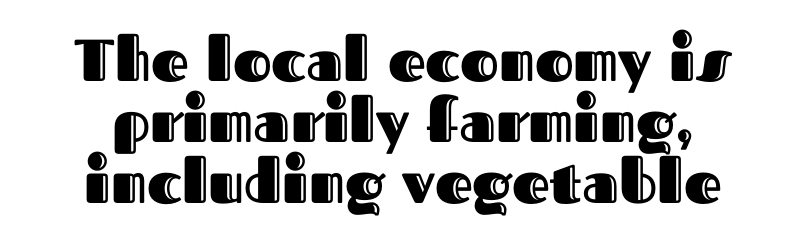
{"italic": "no", "width": "normal", "x_height": "medium", "monospaced": "no", "underline": "no", "align": "center", "line_spacing": "tight", "line_spacing_ratio": 1.03, "letter_spacing": "normal", "letter_spacing_em": 0.0, "glyph_px": 59}
